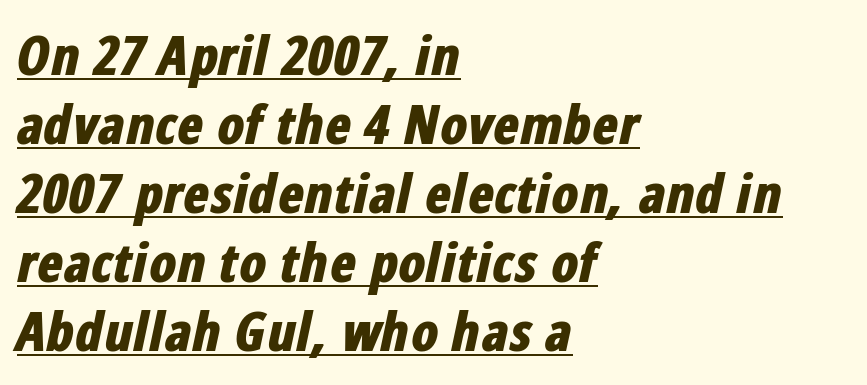
The image shows 54 px bold, condensed type, italic (leaning right); set left-aligned, normal line spacing (1.28x), normal letter spacing, underlined; low stroke contrast and a medium x-height.
